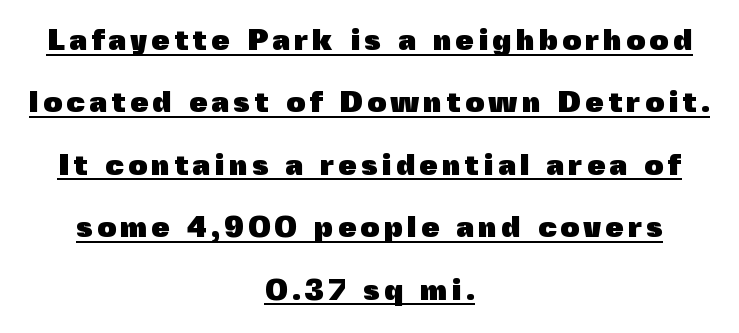
The image shows 30 px heavy sans-serif type, upright; set centered, loose line spacing (2.08x), underlined; a medium x-height.
